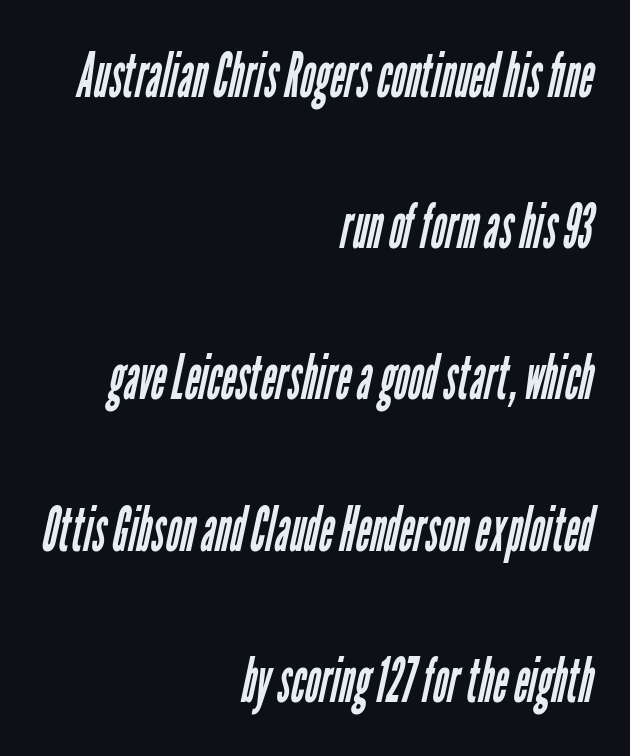
The image shows 63 px regular-weight, condensed sans-serif type; set right-aligned, loose line spacing (2.4x), normal letter spacing, not underlined; low stroke contrast and a medium x-height.
